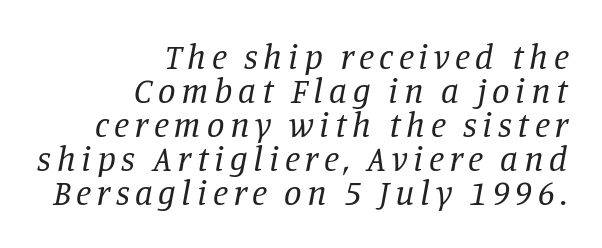
Q: Is the text bold? A: No.
Q: Is the text italic (slanted)? A: Yes, it leans right by about 11 degrees.
Q: Is the typeface a serif or a sans-serif typeface? A: Serif.
Q: Is the text underlined? A: No.
Q: How is the paragraph aligned? A: Right-aligned.
Q: Is the spacing between lines tight, normal or loose? A: Tight.
Q: Width (condensed, normal, or wide)? A: Normal.
Q: Stroke contrast? A: Low.
Q: x-height? A: Large.
Q: Monospaced? A: No.
